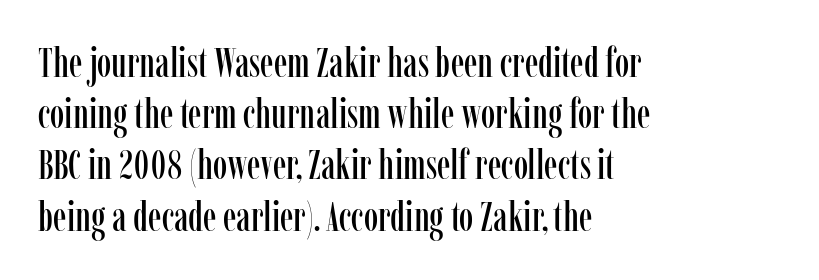
Q: Is the text italic (slanted)? A: No, it is upright.
Q: Is the typeface a serif or a sans-serif typeface? A: Serif.
Q: Is the text underlined? A: No.
Q: How is the paragraph aligned? A: Left-aligned.
Q: Is the spacing between letters normal or unusually wide? A: Normal.
Q: Is the spacing between lines tight, normal or loose? A: Normal.
Q: Width (condensed, normal, or wide)? A: Condensed.
Q: Stroke contrast? A: Low.
Q: x-height? A: Medium.
Q: Monospaced? A: No.
